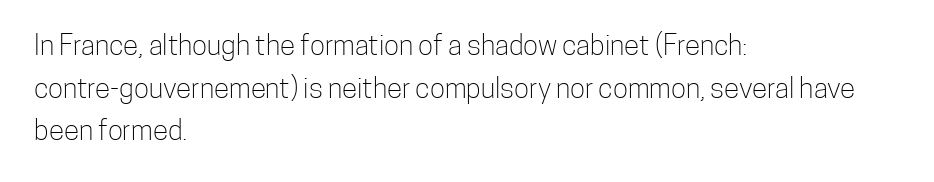
Q: Is the text bold? A: No.
Q: Is the text italic (slanted)? A: No, it is upright.
Q: Is the typeface a serif or a sans-serif typeface? A: Sans-serif.
Q: Is the text underlined? A: No.
Q: How is the paragraph aligned? A: Left-aligned.
Q: Is the spacing between letters normal or unusually wide? A: Normal.
Q: Is the spacing between lines tight, normal or loose? A: Normal.
Q: Width (condensed, normal, or wide)? A: Condensed.
Q: Stroke contrast? A: Low.
Q: x-height? A: Medium.
Q: Monospaced? A: No.
